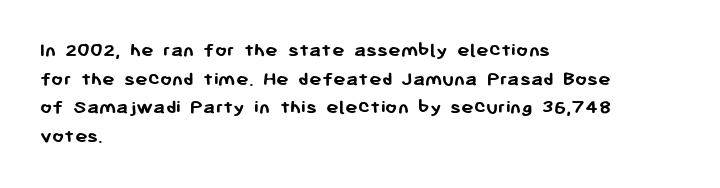
Q: Is the text bold? A: Yes.
Q: Is the text italic (slanted)? A: No, it is upright.
Q: Is the text underlined? A: No.
Q: How is the paragraph aligned? A: Left-aligned.
Q: Is the spacing between letters normal or unusually wide? A: Normal.
Q: Is the spacing between lines tight, normal or loose? A: Normal.
